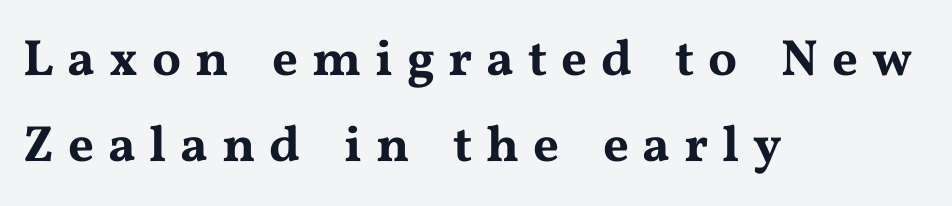
{"serif": "yes", "italic": "no", "width": "wide", "stroke_contrast": "medium", "x_height": "medium", "monospaced": "no", "underline": "no", "align": "left", "line_spacing": "normal", "line_spacing_ratio": 1.69, "letter_spacing": "wide", "letter_spacing_em": 0.27, "glyph_px": 51}
